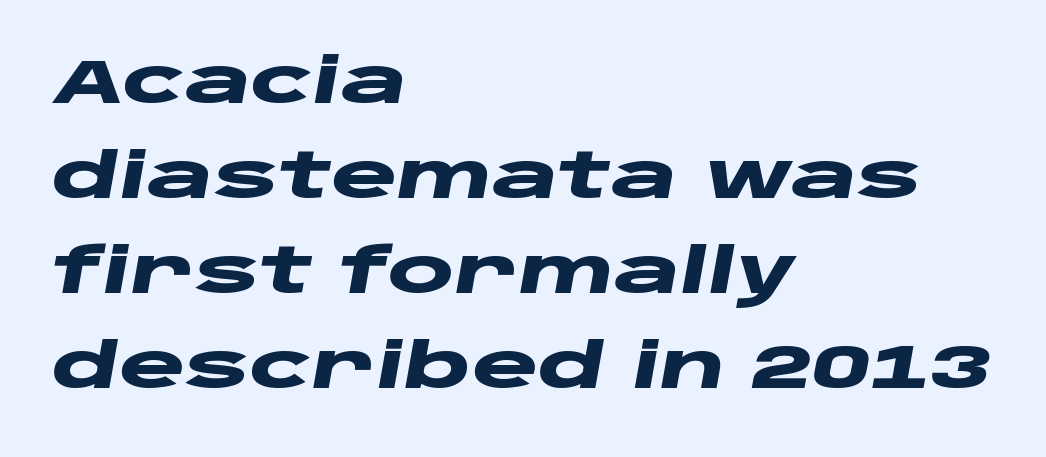
Q: Is the text bold? A: Yes.
Q: Is the text italic (slanted)? A: Yes, it leans right by about 10 degrees.
Q: Is the text underlined? A: No.
Q: How is the paragraph aligned? A: Left-aligned.
Q: Is the spacing between letters normal or unusually wide? A: Normal.
Q: Is the spacing between lines tight, normal or loose? A: Normal.
Q: Width (condensed, normal, or wide)? A: Wide.
Q: Stroke contrast? A: Low.
Q: x-height? A: Large.
Q: Monospaced? A: No.
